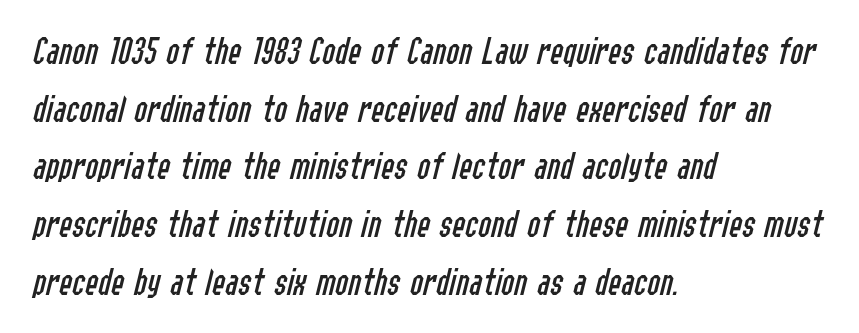
{"italic": "yes", "lean": "right", "slant_degrees": 14, "bold": "no", "weight": "regular", "width": "condensed", "stroke_contrast": "low", "x_height": "medium", "monospaced": "no", "underline": "no", "align": "left", "line_spacing": "normal", "line_spacing_ratio": 1.48, "letter_spacing": "normal", "letter_spacing_em": 0.0, "glyph_px": 39}
